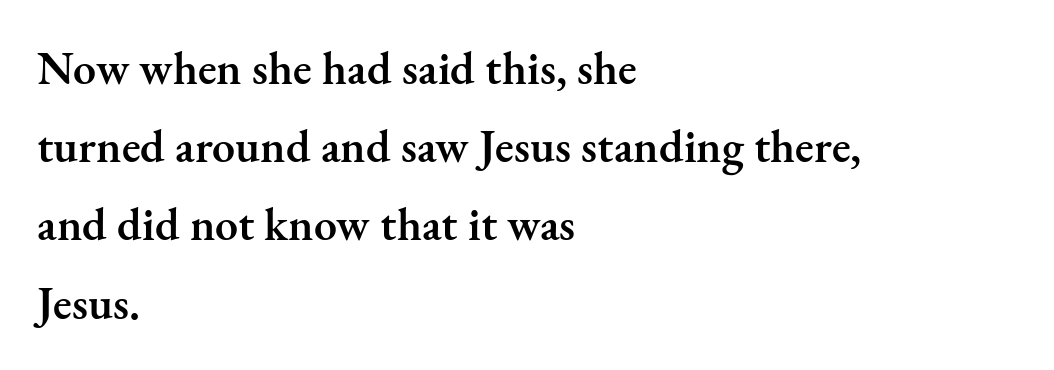
The image shows 46 px semibold serif type, upright; set left-aligned, normal line spacing (1.7x), normal letter spacing, not underlined; medium stroke contrast and a small x-height.
